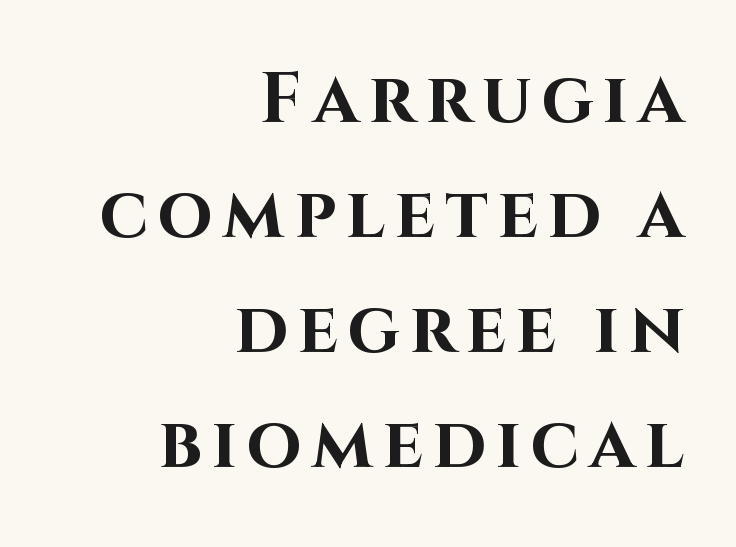
{"serif": "no", "italic": "no", "bold": "yes", "weight": "bold", "width": "normal", "stroke_contrast": "high", "x_height": "large", "monospaced": "no", "underline": "no", "align": "right", "line_spacing": "normal", "line_spacing_ratio": 1.62, "glyph_px": 71}
